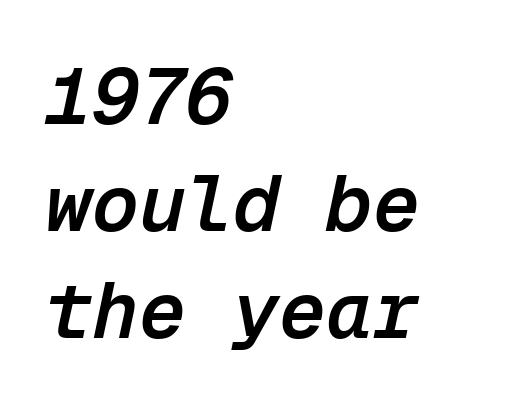
Q: Is the text bold? A: Semi-bold.
Q: Is the text italic (slanted)? A: Yes, it leans right by about 12 degrees.
Q: Is the text underlined? A: No.
Q: How is the paragraph aligned? A: Left-aligned.
Q: Is the spacing between letters normal or unusually wide? A: Normal.
Q: Is the spacing between lines tight, normal or loose? A: Normal.
Q: Width (condensed, normal, or wide)? A: Normal.
Q: Stroke contrast? A: Low.
Q: x-height? A: Medium.
Q: Monospaced? A: Yes.
